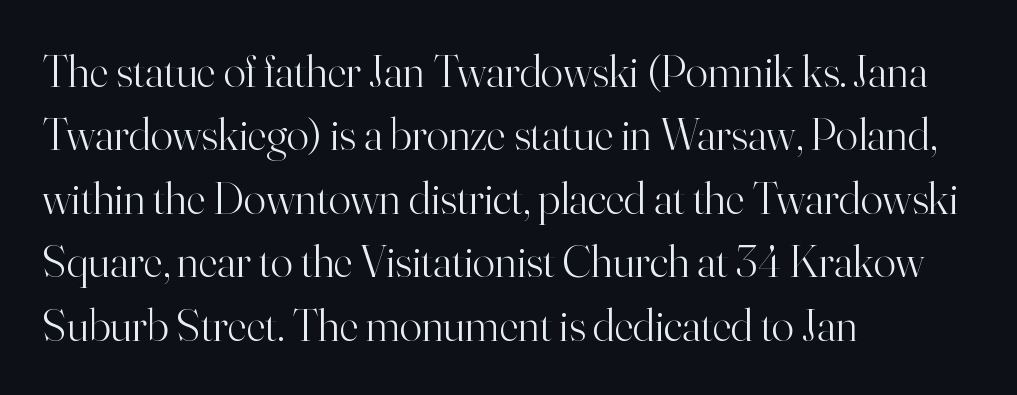
{"serif": "yes", "italic": "no", "bold": "no", "weight": "light", "width": "normal", "stroke_contrast": "high", "x_height": "small", "monospaced": "no", "underline": "no", "align": "left", "line_spacing": "normal", "line_spacing_ratio": 1.38, "letter_spacing": "normal", "letter_spacing_em": 0.0, "glyph_px": 46}
